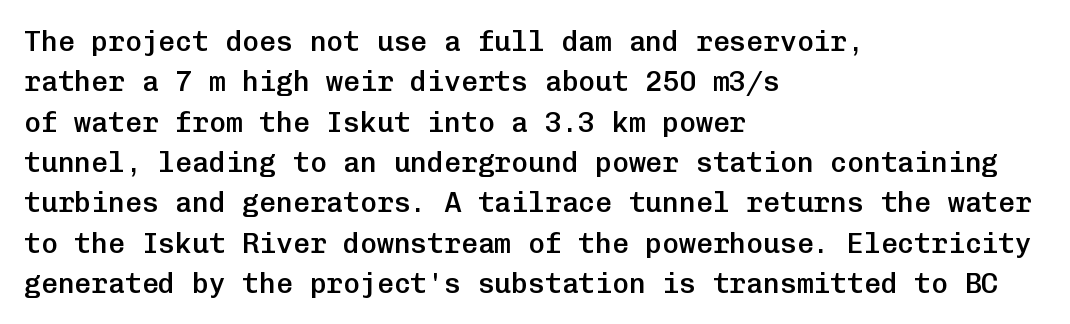
Q: Is the text bold? A: Semi-bold.
Q: Is the text italic (slanted)? A: No, it is upright.
Q: Is the typeface a serif or a sans-serif typeface? A: Sans-serif.
Q: Is the text underlined? A: No.
Q: How is the paragraph aligned? A: Left-aligned.
Q: Is the spacing between letters normal or unusually wide? A: Normal.
Q: Is the spacing between lines tight, normal or loose? A: Normal.
Q: Width (condensed, normal, or wide)? A: Normal.
Q: Stroke contrast? A: Low.
Q: x-height? A: Medium.
Q: Monospaced? A: Yes.
